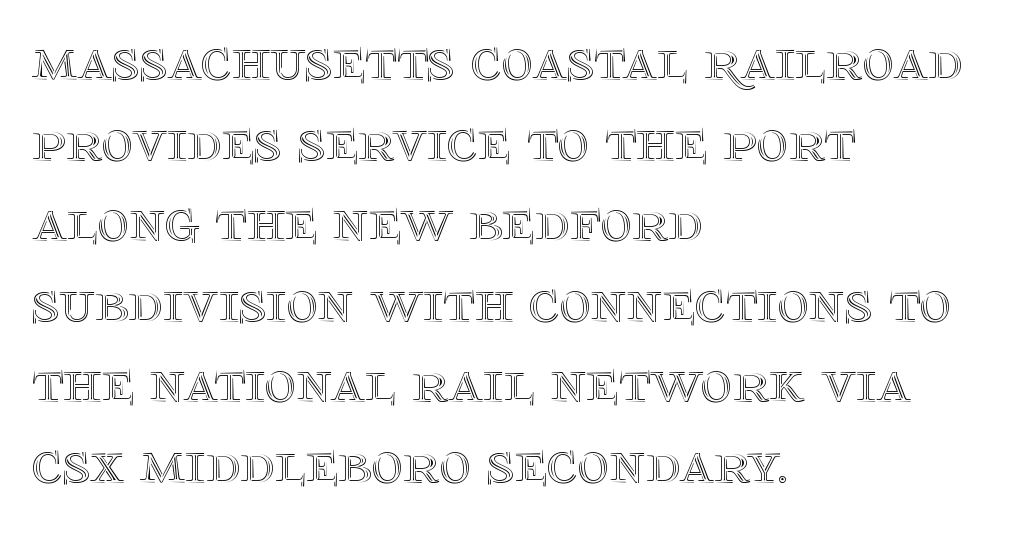
Does the leading feel generous? No, just average. A student would call this left alignment; a typographer would say flush left, rag right. This is the regular roman posture of the typeface. This rendering features lettering with no underline. Each word holds together tightly as a unit, with standard inter-letter gaps.
